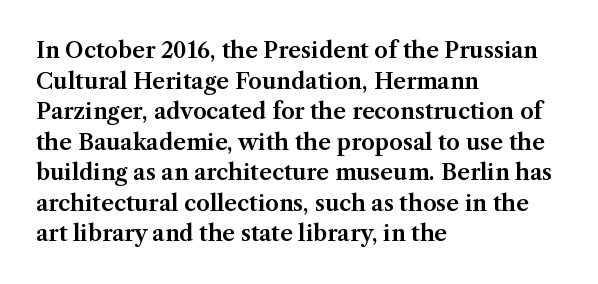
Q: Is the text italic (slanted)? A: No, it is upright.
Q: Is the text underlined? A: No.
Q: How is the paragraph aligned? A: Left-aligned.
Q: Is the spacing between letters normal or unusually wide? A: Normal.
Q: Is the spacing between lines tight, normal or loose? A: Normal.
